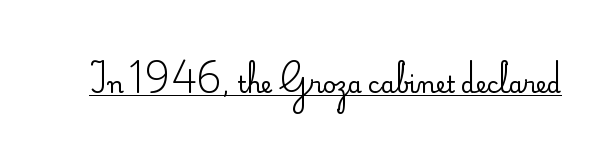
The image shows 23 px text type, upright; set normal letter spacing, underlined.
